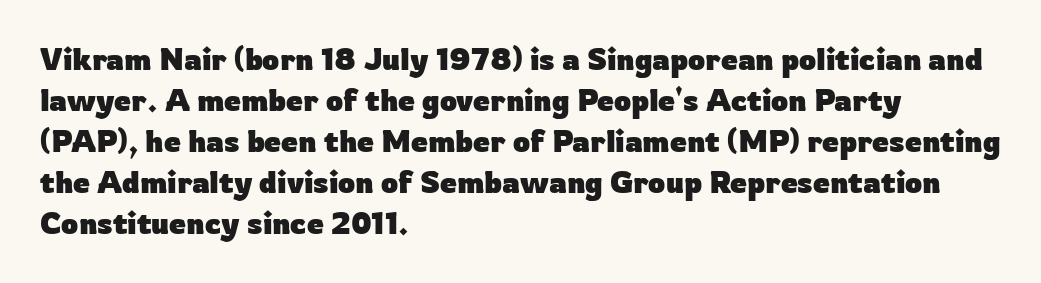
Q: Is the text bold? A: Yes.
Q: Is the text italic (slanted)? A: No, it is upright.
Q: Is the typeface a serif or a sans-serif typeface? A: Sans-serif.
Q: Is the text underlined? A: No.
Q: How is the paragraph aligned? A: Left-aligned.
Q: Is the spacing between letters normal or unusually wide? A: Normal.
Q: Is the spacing between lines tight, normal or loose? A: Normal.
Q: Width (condensed, normal, or wide)? A: Normal.
Q: Stroke contrast? A: Low.
Q: x-height? A: Medium.
Q: Monospaced? A: No.
